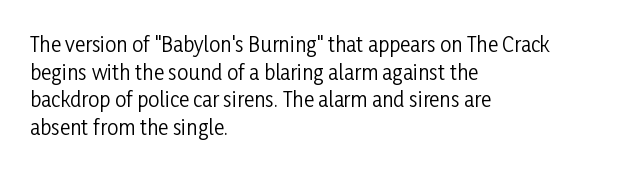
Q: Is the text bold? A: No.
Q: Is the text italic (slanted)? A: No, it is upright.
Q: Is the text underlined? A: No.
Q: How is the paragraph aligned? A: Left-aligned.
Q: Is the spacing between letters normal or unusually wide? A: Normal.
Q: Is the spacing between lines tight, normal or loose? A: Normal.
